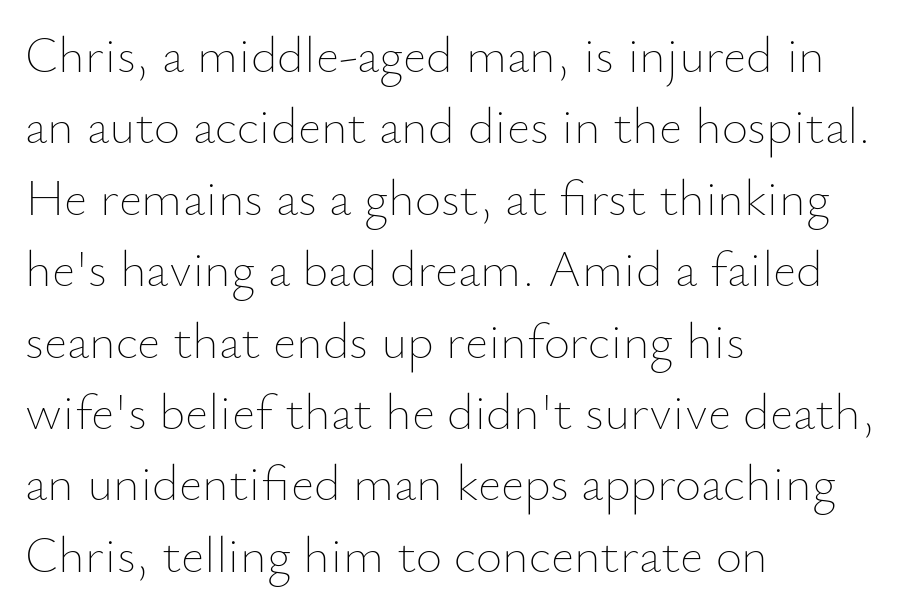
Q: Is the text bold? A: No.
Q: Is the text italic (slanted)? A: No, it is upright.
Q: Is the text underlined? A: No.
Q: How is the paragraph aligned? A: Left-aligned.
Q: Is the spacing between letters normal or unusually wide? A: Normal.
Q: Is the spacing between lines tight, normal or loose? A: Normal.
Q: Width (condensed, normal, or wide)? A: Normal.
Q: Stroke contrast? A: Low.
Q: x-height? A: Small.
Q: Monospaced? A: No.
